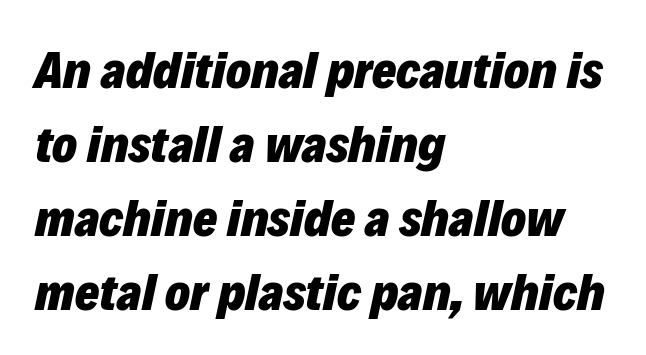
{"italic": "yes", "lean": "right", "slant_degrees": 12, "bold": "yes", "weight": "heavy", "width": "normal", "stroke_contrast": "low", "x_height": "medium", "monospaced": "no", "underline": "no", "align": "left", "line_spacing": "normal", "line_spacing_ratio": 1.42, "letter_spacing": "normal", "letter_spacing_em": 0.0, "glyph_px": 52}
